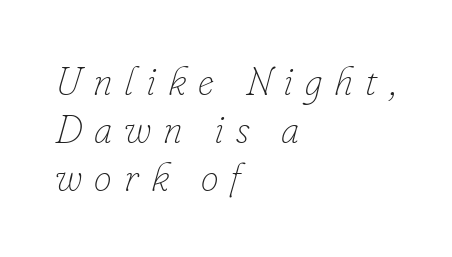
Q: Is the text bold? A: No.
Q: Is the text italic (slanted)? A: Yes, it leans right by about 16 degrees.
Q: Is the text underlined? A: No.
Q: How is the paragraph aligned? A: Left-aligned.
Q: Is the spacing between letters normal or unusually wide? A: Unusually wide.
Q: Width (condensed, normal, or wide)? A: Normal.
Q: Stroke contrast? A: Low.
Q: x-height? A: Small.
Q: Monospaced? A: No.
